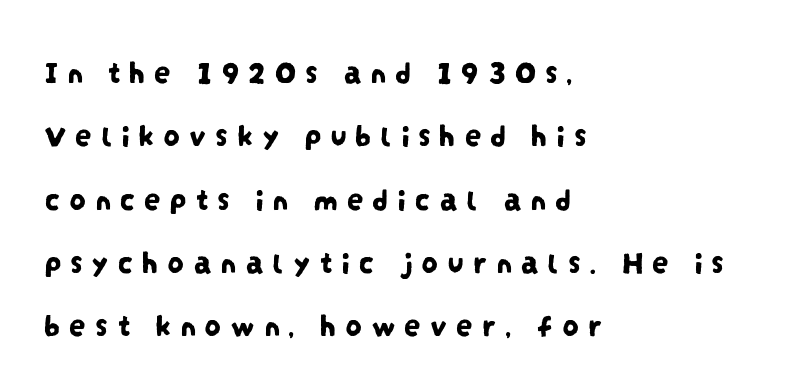
Q: Is the typeface a serif or a sans-serif typeface? A: Sans-serif.
Q: Is the text underlined? A: No.
Q: How is the paragraph aligned? A: Left-aligned.
Q: Is the spacing between letters normal or unusually wide? A: Unusually wide.
Q: Is the spacing between lines tight, normal or loose? A: Loose.
Q: Width (condensed, normal, or wide)? A: Condensed.
Q: Stroke contrast? A: Low.
Q: x-height? A: Large.
Q: Monospaced? A: No.
